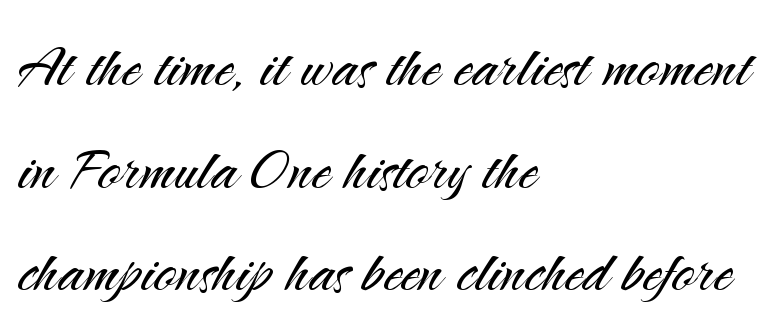
The lines in this sample share a left origin and differ only in where they stop. The rendering uses natural spacing where letterforms have individual widths. Typographically, this falls in the sans-serif category. Horizontal bands of white between lines are of average thickness.
